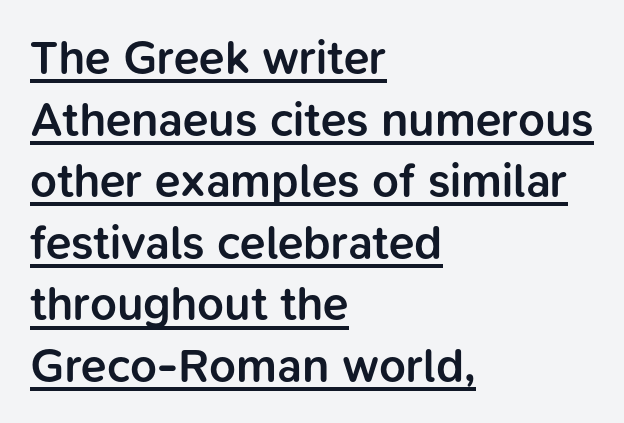
Q: Is the text bold? A: Semi-bold.
Q: Is the text italic (slanted)? A: No, it is upright.
Q: Is the typeface a serif or a sans-serif typeface? A: Sans-serif.
Q: Is the text underlined? A: Yes.
Q: How is the paragraph aligned? A: Left-aligned.
Q: Is the spacing between letters normal or unusually wide? A: Normal.
Q: Is the spacing between lines tight, normal or loose? A: Normal.
Q: Width (condensed, normal, or wide)? A: Normal.
Q: Stroke contrast? A: Low.
Q: x-height? A: Medium.
Q: Monospaced? A: No.
